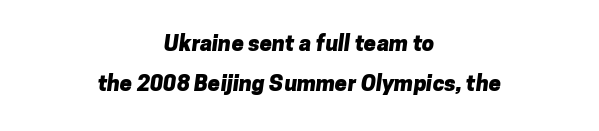
Q: Is the text bold? A: Yes.
Q: Is the text underlined? A: No.
Q: How is the paragraph aligned? A: Centered.
Q: Is the spacing between letters normal or unusually wide? A: Normal.
